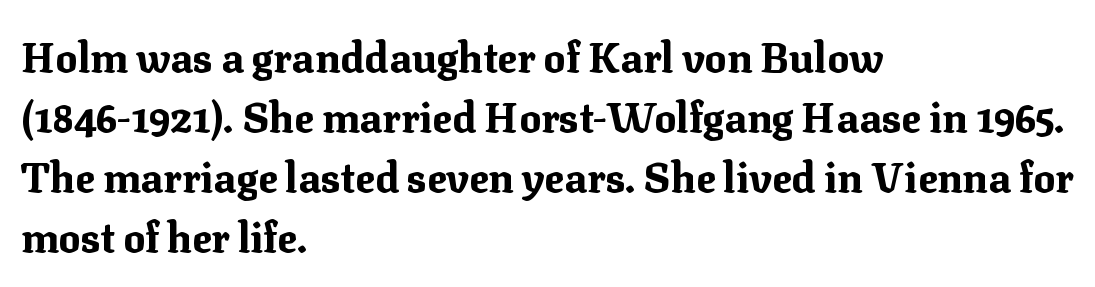
The image shows 41 px bold serif type, upright; set left-aligned, normal line spacing (1.46x), normal letter spacing, not underlined; medium stroke contrast and a medium x-height.
